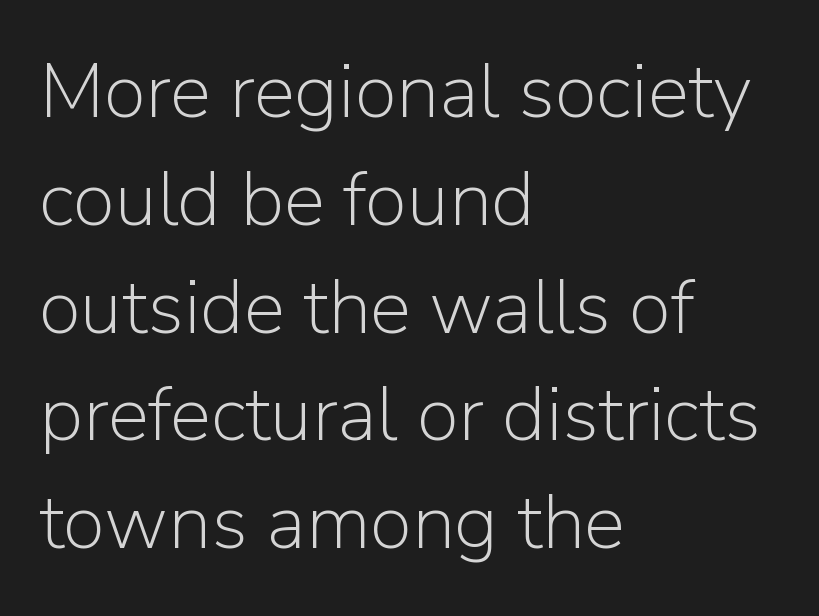
The passage is arranged the way most books set body copy — flush left. This is sans-serif lettering, the kind often seen on screens and signage. Designer's note — italics off, roman on. Lines of text with bare space underneath. The face used here is proportionally spaced, like ordinary book or web type.
